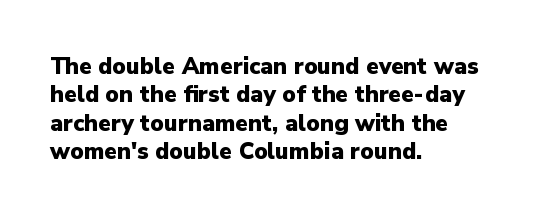
Plain, unruled lines of type. Heft: maximum for text — a bold. The tracking reads as untouched default to a designer's eye. Nope, not italic — everything's standing straight.
